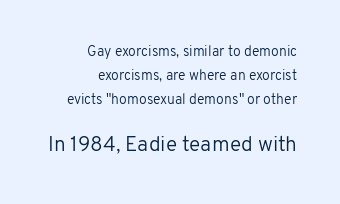
{"italic": "no", "bold": "no", "underline": "no", "align": "right", "line_spacing_ratio": 1.72, "letter_spacing": "normal", "letter_spacing_em": 0.0, "larger_block": "second", "size_ratio": 1.5, "glyph_px": 21}
